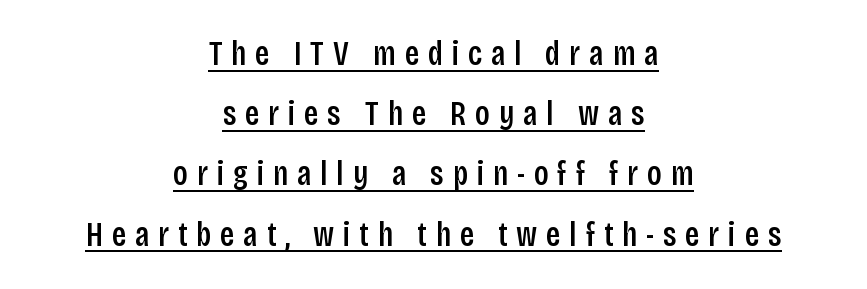
{"serif": "no", "italic": "no", "bold": "semi", "weight": "semibold", "width": "condensed", "stroke_contrast": "low", "x_height": "large", "monospaced": "no", "underline": "yes", "align": "center", "line_spacing_ratio": 1.77, "letter_spacing": "wide", "letter_spacing_em": 0.26, "glyph_px": 34}
